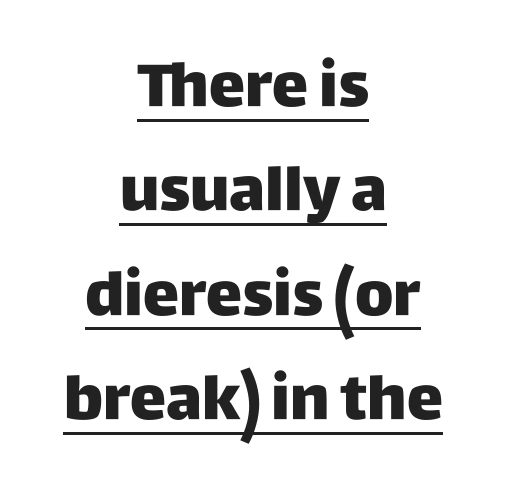
Serif or sans? Sans — the stroke terminals are bare. Horizontal alignment here is central, giving a formal, balanced look. The type sits square on the baseline with zero lean. Nothing unusual about the tracking: characters are spaced as the font intends.
